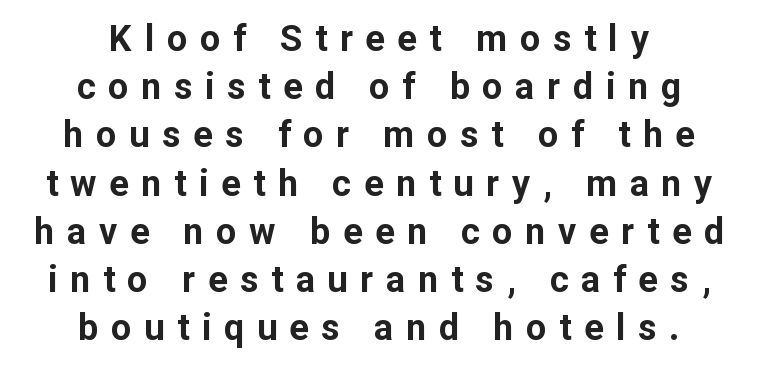
The passage is arranged like a title page — every line centered. The font's upright variant was chosen for this text. The tracking jumps out immediately: characters are airy and widely separated. In terms of weight, the rendering is a true, heavy bold. Descender tails drop into unmarked territory.
